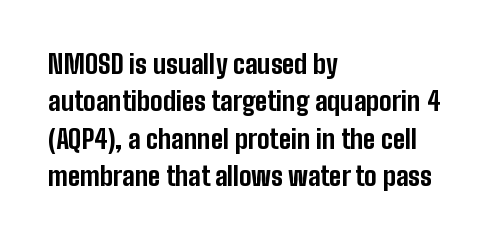
When letters stand straight like this, we call the style roman or upright. A clean baseline with only descenders dipping below it. Horizontally, the lines are justified to the leading edge only. Is there much room between lines? A standard amount, neither cramped nor airy.
